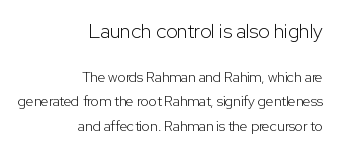
{"italic": "no", "bold": "no", "underline": "no", "align": "right", "line_spacing_ratio": 1.72, "letter_spacing": "normal", "letter_spacing_em": 0.0, "larger_block": "first", "size_ratio": 1.43, "glyph_px": 20}
